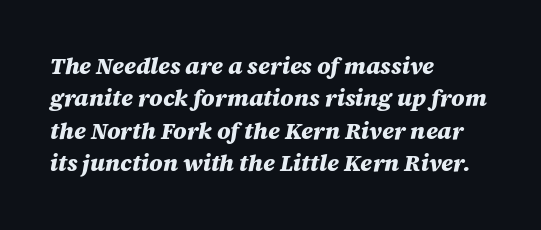
The image shows 23 px bold type, italic (leaning right); set left-aligned, normal line spacing (1.41x), normal letter spacing, not underlined.
